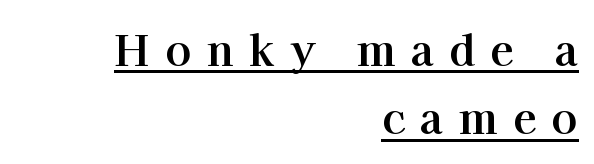
This sample uses an upright cut, with every glyph sitting square on the baseline. The letters carry serifs — small finishing strokes at the ends of their stems. This rendering uses right alignment, leaving the left contour irregular. Inter-character spacing is expanded well beyond the font's built-in metrics.
